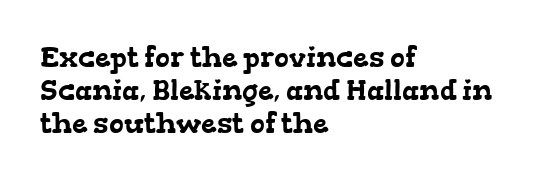
{"serif": "yes", "width": "wide", "stroke_contrast": "low", "x_height": "medium", "monospaced": "no", "underline": "no", "align": "left", "line_spacing_ratio": 1.17, "letter_spacing": "normal", "letter_spacing_em": 0.0, "glyph_px": 28}
